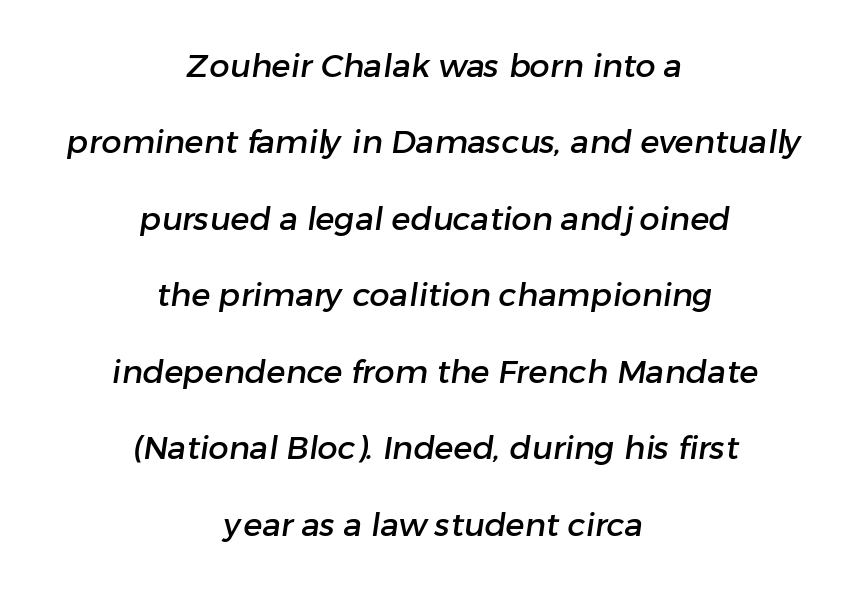
{"serif": "no", "width": "normal", "stroke_contrast": "low", "x_height": "medium", "monospaced": "no", "underline": "no", "align": "center", "line_spacing": "loose", "line_spacing_ratio": 2.39, "letter_spacing": "normal", "letter_spacing_em": 0.0, "glyph_px": 32}
